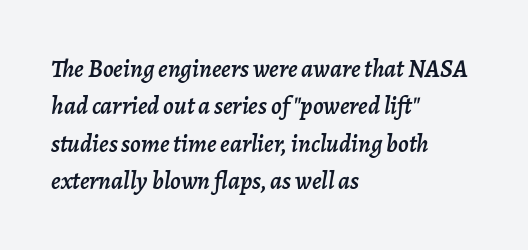
The image shows 25 px text type, italic (leaning right); set left-aligned, normal line spacing (1.5x), normal letter spacing, not underlined.
